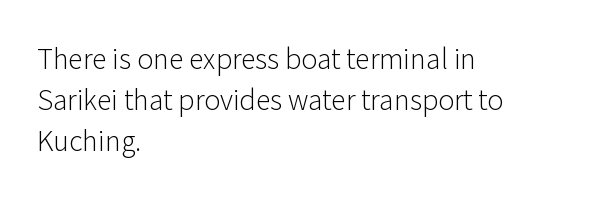
On a weight scale, this lands at 450 or below. The passage shown has conventional tracking throughout. A normal amount of white space separates one row of letters from the next. The rag falls on the right side of this text block.
